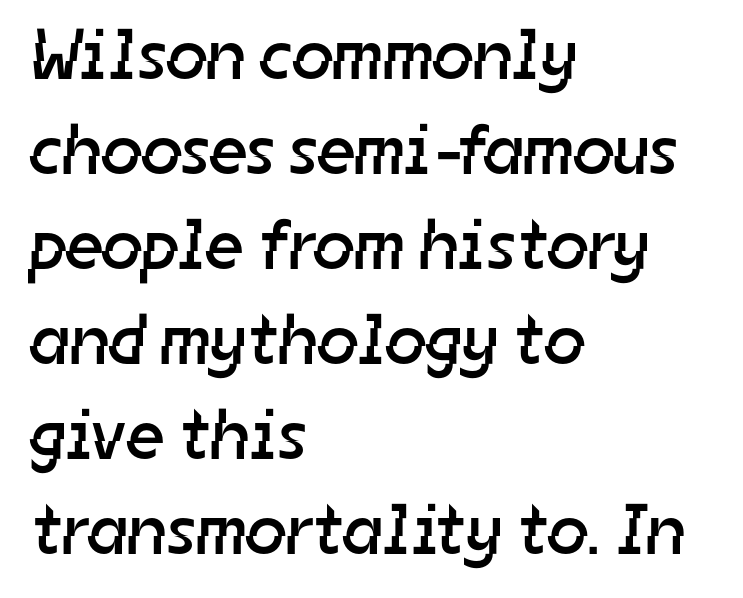
The image shows 72 px regular-weight sans-serif type; set left-aligned, normal line spacing (1.32x), normal letter spacing, not underlined; low stroke contrast and a medium x-height.
